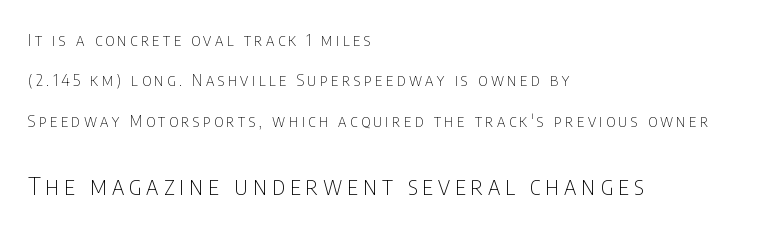
Q: Is the text bold? A: No.
Q: Is the text italic (slanted)? A: No, it is upright.
Q: Is the text underlined? A: No.
Q: How is the paragraph aligned? A: Left-aligned.
Q: Is the spacing between letters normal or unusually wide? A: Unusually wide.
Q: Is the spacing between lines tight, normal or loose? A: Loose.
Q: Which block of text is set in a larger size, the first (top) or the second (bottom)? A: The second (bottom) one.
